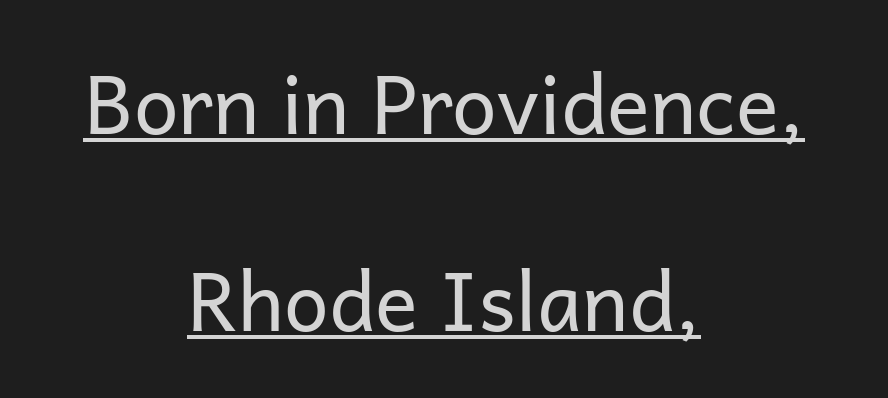
The image shows 80 px regular-weight sans-serif type, upright; set centered, loose line spacing (2.46x), normal letter spacing, underlined; low stroke contrast and a medium x-height.
